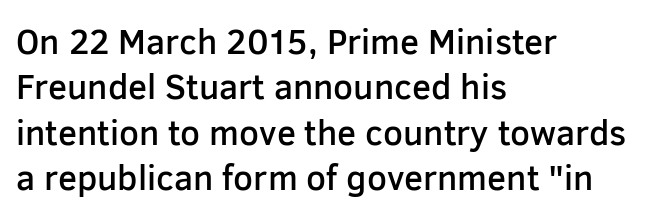
The image shows 35 px semibold sans-serif type, upright; set left-aligned, normal line spacing (1.3x), normal letter spacing, not underlined; low stroke contrast and a medium x-height.
